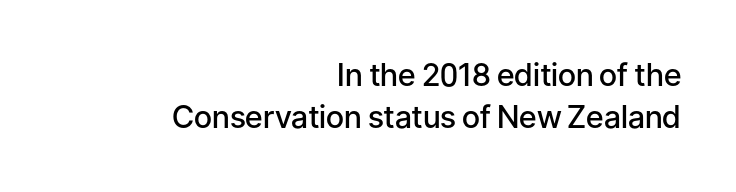
The image shows 31 px semibold sans-serif type, upright; set right-aligned, normal line spacing (1.36x), normal letter spacing, not underlined; low stroke contrast and a medium x-height.
